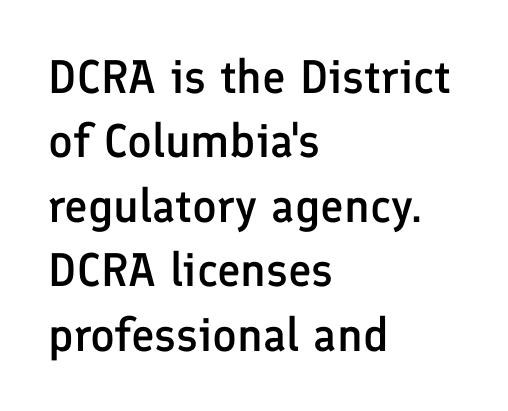
This is the in-between weight designers call semibold or demi. The compositor pushed each line to the left boundary. This rendering employs a face without finishing strokes, i.e., a sans-serif. Honestly, there is no underline to notice here at all. The letterforms sit shoulder to shoulder at normal distance. Do the letters lean? They stand straight.
